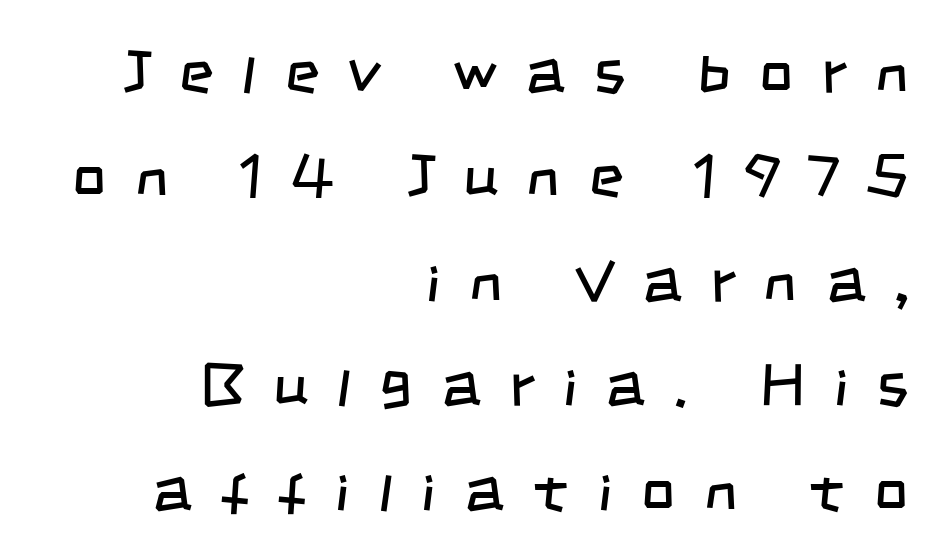
Q: Is the text bold? A: No.
Q: Is the typeface a serif or a sans-serif typeface? A: Sans-serif.
Q: Is the text underlined? A: No.
Q: How is the paragraph aligned? A: Right-aligned.
Q: Is the spacing between letters normal or unusually wide? A: Unusually wide.
Q: Width (condensed, normal, or wide)? A: Condensed.
Q: Stroke contrast? A: Low.
Q: x-height? A: Large.
Q: Monospaced? A: No.
